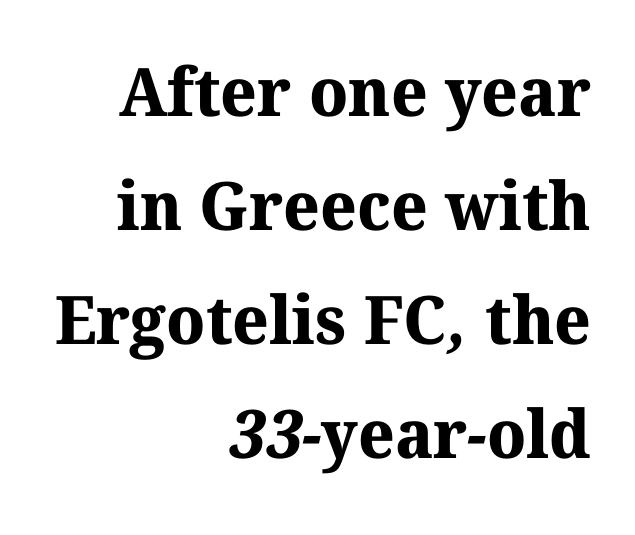
Q: Is the text bold? A: Yes.
Q: Is the typeface a serif or a sans-serif typeface? A: Serif.
Q: Is the text underlined? A: No.
Q: How is the paragraph aligned? A: Right-aligned.
Q: Is the spacing between letters normal or unusually wide? A: Normal.
Q: Is the spacing between lines tight, normal or loose? A: Normal.
Q: Width (condensed, normal, or wide)? A: Normal.
Q: Stroke contrast? A: Medium.
Q: x-height? A: Medium.
Q: Monospaced? A: No.
